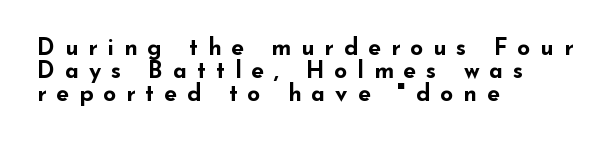
Leading is clearly below the norm, producing a dense column. How heavy is the stroke? Heavy — this is a bold. One-word summary of the alignment: left. The zone under the glyphs is completely vacant.
